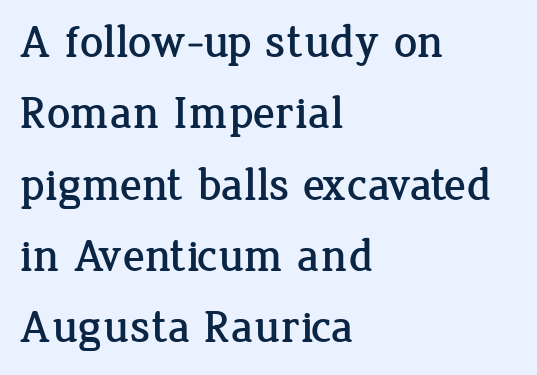
{"serif": "yes", "italic": "no", "width": "normal", "stroke_contrast": "low", "x_height": "medium", "monospaced": "no", "underline": "no", "align": "left", "line_spacing": "normal", "line_spacing_ratio": 1.55, "letter_spacing": "normal", "letter_spacing_em": 0.0, "glyph_px": 46}
